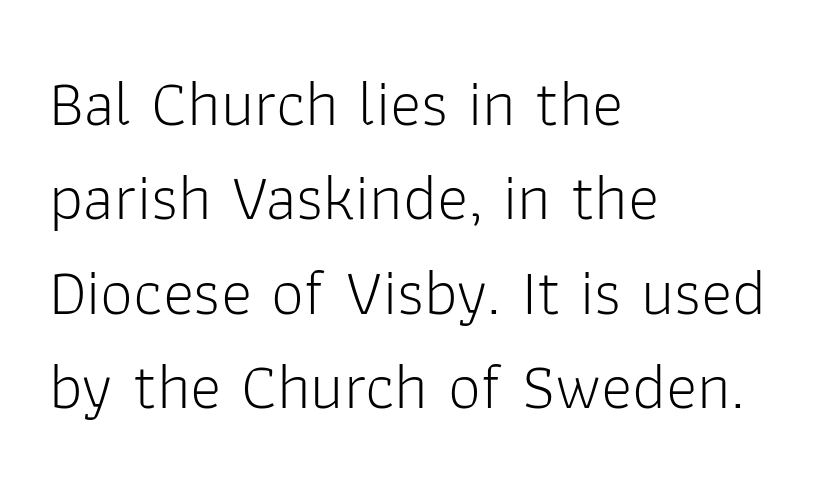
The image shows 66 px light sans-serif type, upright; set left-aligned, normal line spacing (1.43x), normal letter spacing, not underlined; low stroke contrast and a medium x-height.
